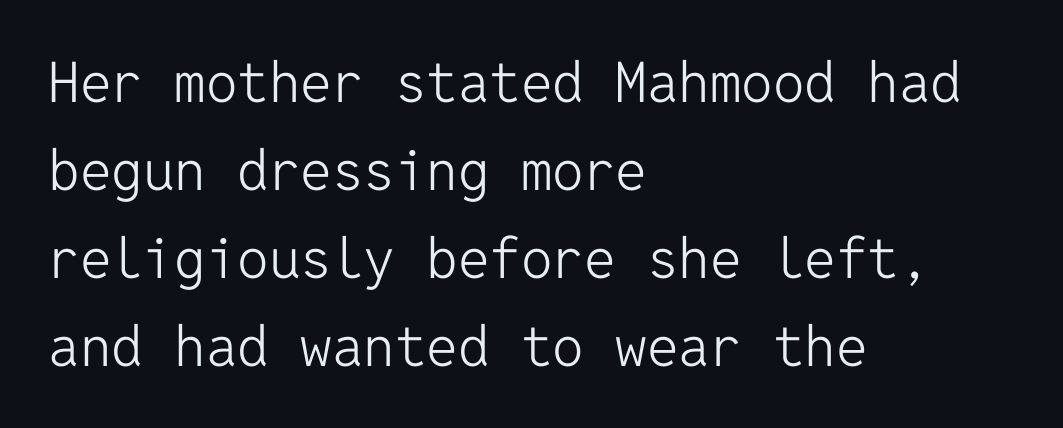
Q: Is the text bold? A: No.
Q: Is the text italic (slanted)? A: No, it is upright.
Q: Is the typeface a serif or a sans-serif typeface? A: Sans-serif.
Q: Is the text underlined? A: No.
Q: How is the paragraph aligned? A: Left-aligned.
Q: Is the spacing between letters normal or unusually wide? A: Normal.
Q: Is the spacing between lines tight, normal or loose? A: Normal.
Q: Width (condensed, normal, or wide)? A: Normal.
Q: Stroke contrast? A: Low.
Q: x-height? A: Medium.
Q: Monospaced? A: Yes.
